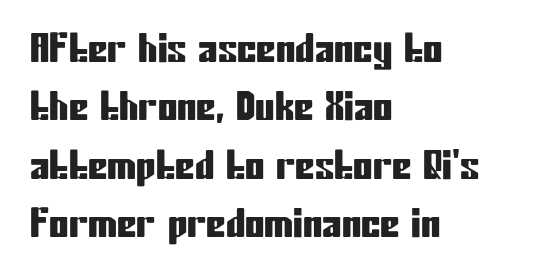
The designer went with a sans here, leaving each stem footless. The lines in this sample share a left origin and differ only in where they stop. A normal amount of white space separates one row of letters from the next. Descenders are the only things crossing below the line. Characters follow at the spacing the type designer built in. This sample has the flowing, uneven cadence of proportional lettering.
